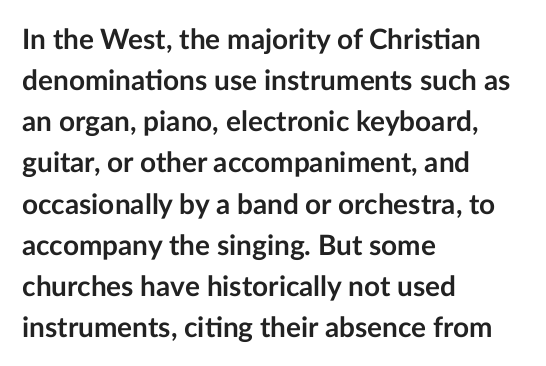
The image shows 28 px semibold sans-serif type, upright; set left-aligned, normal line spacing (1.47x), normal letter spacing, not underlined; low stroke contrast and a medium x-height.
